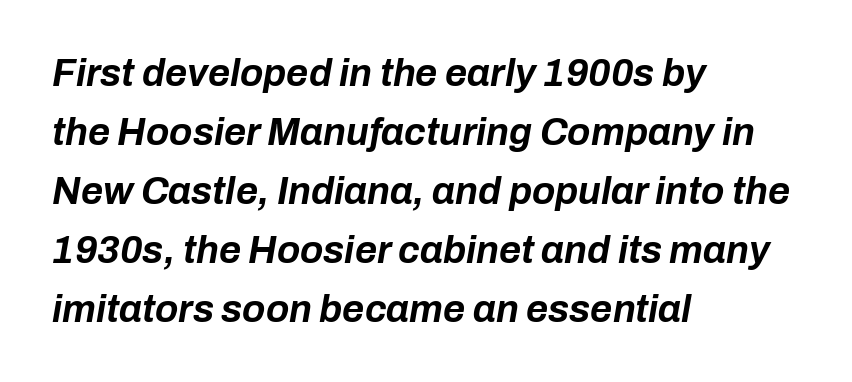
The image shows 38 px bold type, italic (leaning right); set left-aligned, normal line spacing (1.55x), normal letter spacing, not underlined; low stroke contrast and a medium x-height.
